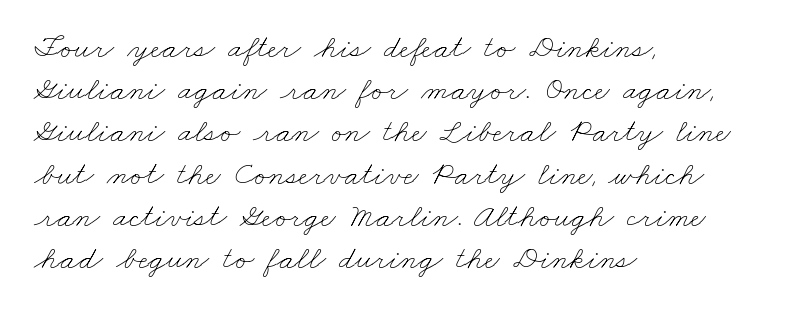
Q: Is the text bold? A: No.
Q: Is the text underlined? A: No.
Q: How is the paragraph aligned? A: Left-aligned.
Q: Is the spacing between letters normal or unusually wide? A: Normal.
Q: Is the spacing between lines tight, normal or loose? A: Normal.
Q: Width (condensed, normal, or wide)? A: Wide.
Q: Stroke contrast? A: Low.
Q: x-height? A: Small.
Q: Monospaced? A: No.
